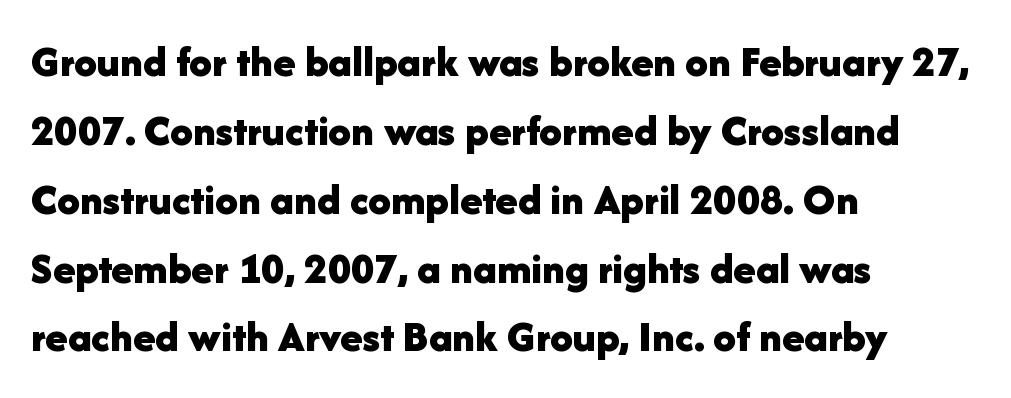
Q: Is the text bold? A: Yes.
Q: Is the text italic (slanted)? A: No, it is upright.
Q: Is the typeface a serif or a sans-serif typeface? A: Sans-serif.
Q: Is the text underlined? A: No.
Q: How is the paragraph aligned? A: Left-aligned.
Q: Is the spacing between letters normal or unusually wide? A: Normal.
Q: Is the spacing between lines tight, normal or loose? A: Normal.
Q: Width (condensed, normal, or wide)? A: Normal.
Q: Stroke contrast? A: Low.
Q: x-height? A: Medium.
Q: Monospaced? A: No.
